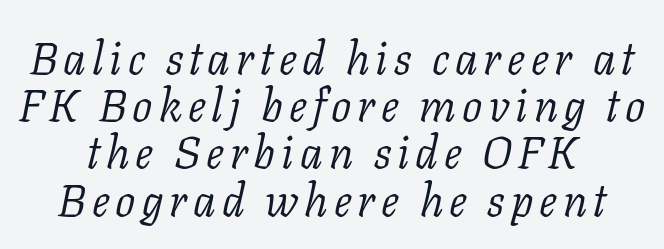
{"serif": "yes", "italic": "yes", "lean": "right", "slant_degrees": 11, "bold": "no", "weight": "light", "width": "normal", "stroke_contrast": "low", "x_height": "medium", "monospaced": "no", "underline": "no", "align": "center", "line_spacing": "tight", "line_spacing_ratio": 1.05, "glyph_px": 45}
